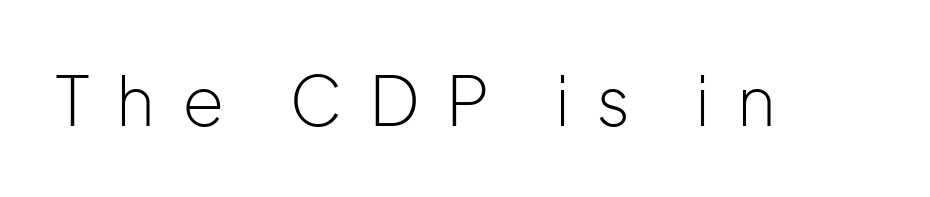
The strokes are not fattened; the text isn't bold. Serif or sans? Sans — the stroke terminals are bare. Every character sits straight up, as roman type does. This sample has the flowing, uneven cadence of proportional lettering.
